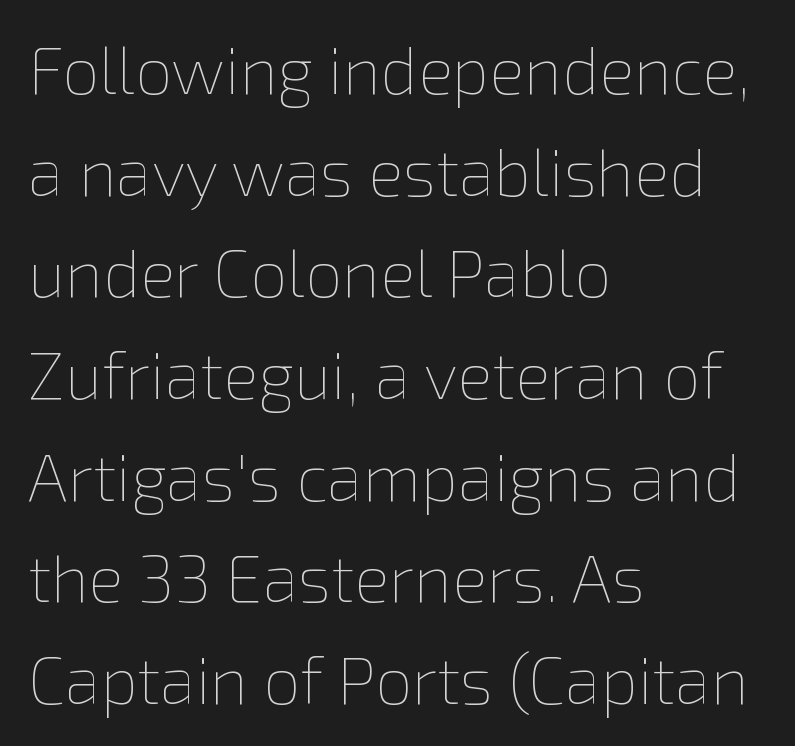
The image shows 66 px thin type, upright; set left-aligned, normal line spacing (1.54x), normal letter spacing, not underlined; low stroke contrast and a medium x-height.
